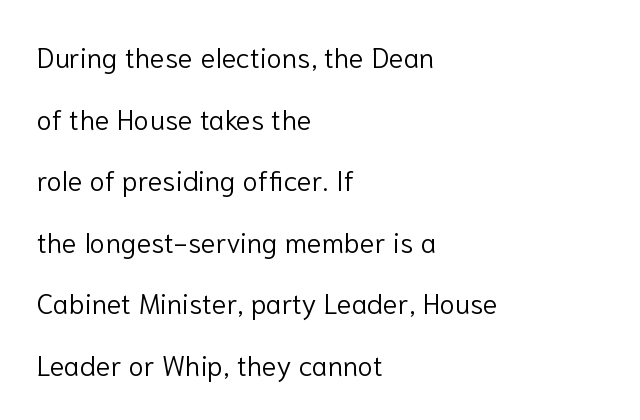
{"serif": "no", "italic": "no", "bold": "no", "weight": "light", "width": "normal", "stroke_contrast": "low", "x_height": "medium", "monospaced": "no", "underline": "no", "align": "left", "line_spacing": "loose", "line_spacing_ratio": 2.2, "letter_spacing": "normal", "letter_spacing_em": 0.0, "glyph_px": 28}
